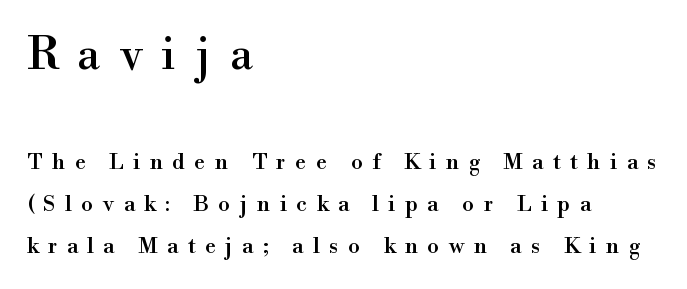
Q: Is the text italic (slanted)? A: No, it is upright.
Q: Is the typeface a serif or a sans-serif typeface? A: Serif.
Q: Is the text underlined? A: No.
Q: How is the paragraph aligned? A: Left-aligned.
Q: Is the spacing between letters normal or unusually wide? A: Unusually wide.
Q: Is the spacing between lines tight, normal or loose? A: Loose.
Q: Which block of text is set in a larger size, the first (top) or the second (bottom)? A: The first (top) one.
Q: Width (condensed, normal, or wide)? A: Normal.
Q: Stroke contrast? A: High.
Q: x-height? A: Small.
Q: Monospaced? A: No.
